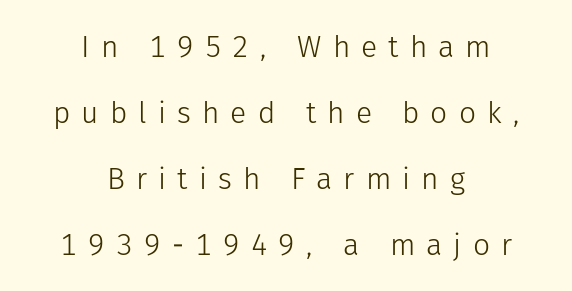
The image shows 30 px light sans-serif type, upright; set centered, loose line spacing (2.2x), unusually wide letter spacing (+0.37 em), not underlined; low stroke contrast and a medium x-height.
